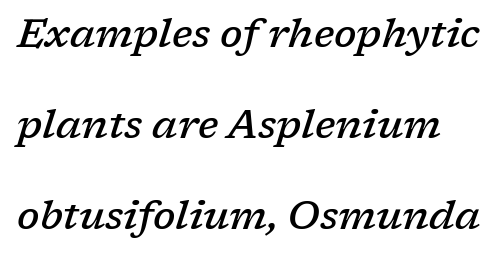
{"serif": "yes", "italic": "yes", "lean": "right", "slant_degrees": 17, "bold": "semi", "weight": "semibold", "width": "normal", "stroke_contrast": "low", "x_height": "medium", "monospaced": "no", "underline": "no", "line_spacing": "loose", "line_spacing_ratio": 2.27, "letter_spacing": "normal", "letter_spacing_em": 0.0, "glyph_px": 40}
